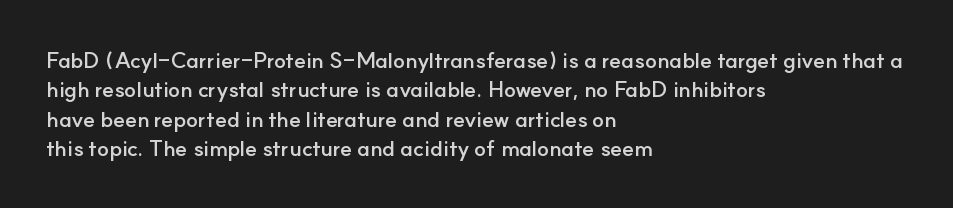
The image shows 22 px bold type, upright; set left-aligned, normal line spacing (1.33x), normal letter spacing, not underlined.
